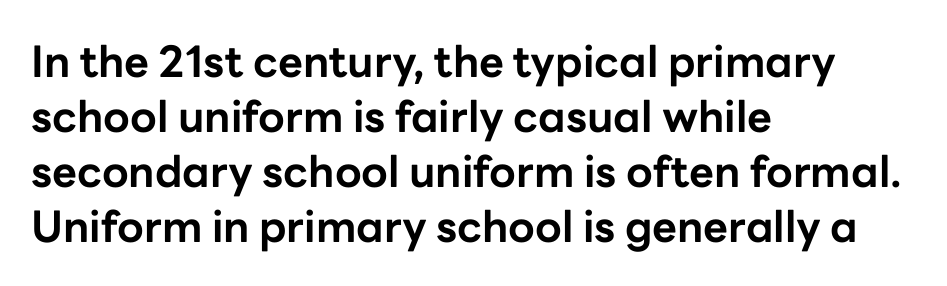
{"serif": "no", "italic": "no", "bold": "yes", "weight": "bold", "width": "normal", "stroke_contrast": "low", "x_height": "medium", "monospaced": "no", "underline": "no", "align": "left", "line_spacing": "normal", "line_spacing_ratio": 1.28, "letter_spacing": "normal", "letter_spacing_em": 0.0, "glyph_px": 43}
